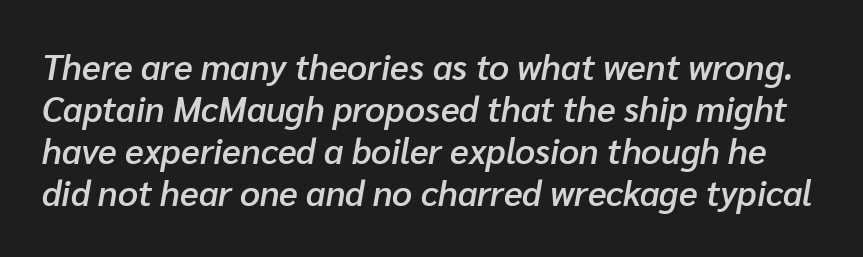
The image shows 35 px semibold type, italic (leaning right); set line spacing 1.2x, normal letter spacing, not underlined; low stroke contrast and a medium x-height.
